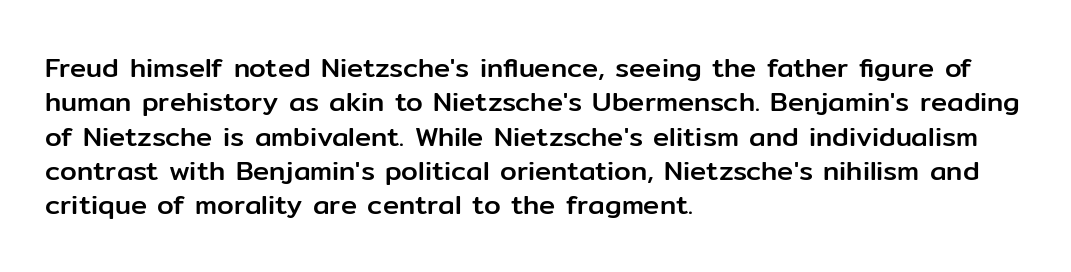
{"italic": "no", "underline": "no", "align": "left", "line_spacing": "normal", "line_spacing_ratio": 1.27, "letter_spacing": "normal", "letter_spacing_em": 0.0, "glyph_px": 27}
